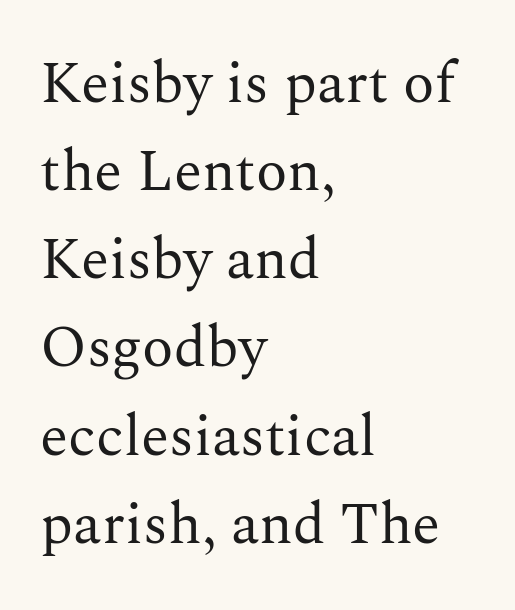
I'd call this a serif setting — the letters wear small feet. Vertical spacing — default. The words here are not underlined. The tracking reads as untouched default to a designer's eye. If you drew a ruler down the left edge, every line would touch it.
